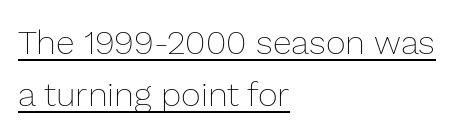
Q: Is the text bold? A: No.
Q: Is the text italic (slanted)? A: No, it is upright.
Q: Is the text underlined? A: Yes.
Q: How is the paragraph aligned? A: Left-aligned.
Q: Is the spacing between letters normal or unusually wide? A: Normal.
Q: Is the spacing between lines tight, normal or loose? A: Normal.
Q: Width (condensed, normal, or wide)? A: Normal.
Q: Stroke contrast? A: Low.
Q: x-height? A: Medium.
Q: Monospaced? A: No.
